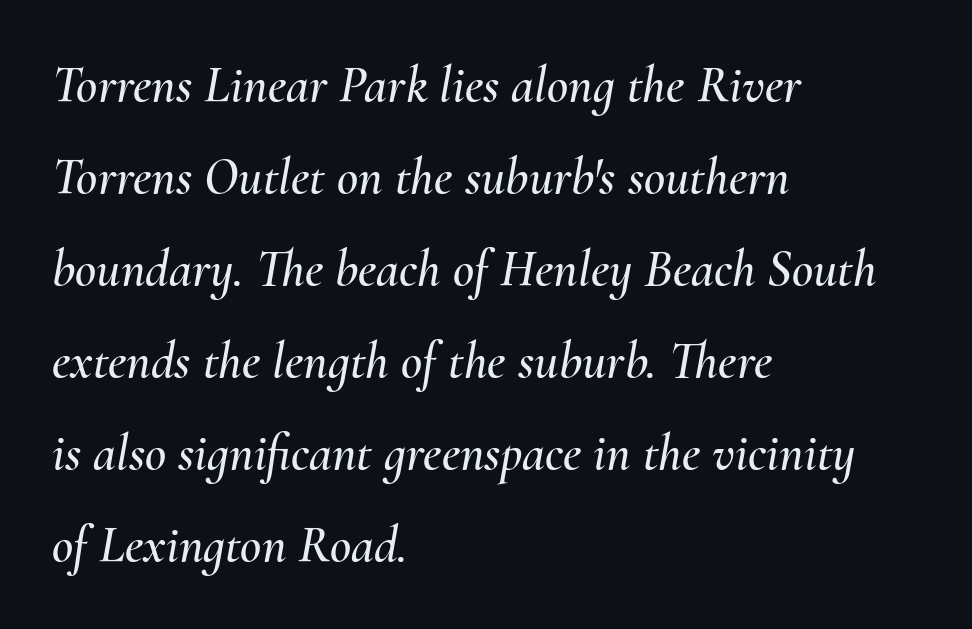
Looks like regular typesetting: each glyph gets only the width it needs. A bare baseline throughout the passage. Casual observation: everything's shoved over to the left. The rendering applies a slant to the glyphs. The face used here is rendered with its standard letterfit.
